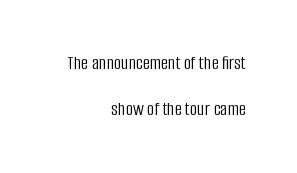
Q: Is the text bold? A: No.
Q: Is the text italic (slanted)? A: No, it is upright.
Q: Is the text underlined? A: No.
Q: How is the paragraph aligned? A: Right-aligned.
Q: Is the spacing between letters normal or unusually wide? A: Normal.
Q: Is the spacing between lines tight, normal or loose? A: Loose.
